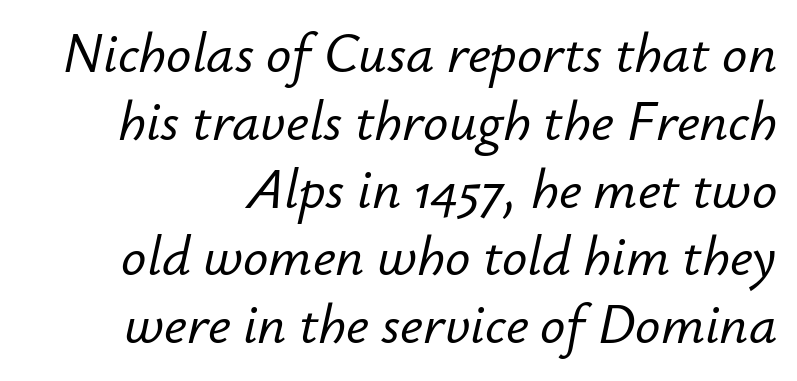
The image shows 56 px text type, italic (leaning right); set line spacing 1.21x, normal letter spacing, not underlined; low stroke contrast and a small x-height.
